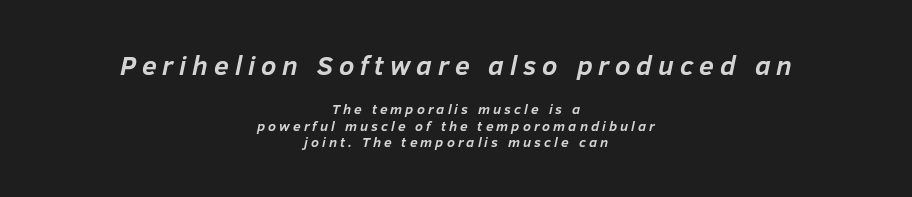
The image shows 27 px bold type, italic (leaning right); set centered, line spacing 1.18x, unusually wide letter spacing (+0.22 em), not underlined; the first (top) block is 1.93x larger.
